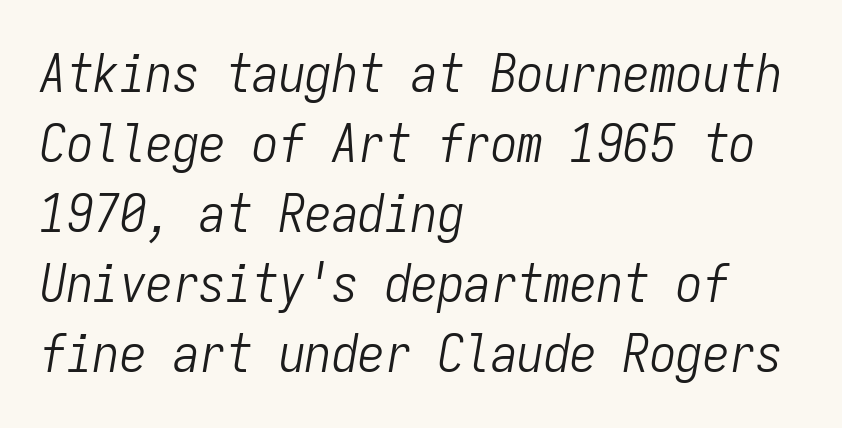
{"italic": "yes", "lean": "right", "slant_degrees": 9, "bold": "no", "weight": "light", "width": "condensed", "stroke_contrast": "low", "x_height": "medium", "monospaced": "yes", "underline": "no", "align": "left", "line_spacing": "normal", "line_spacing_ratio": 1.32, "letter_spacing": "normal", "letter_spacing_em": 0.0, "glyph_px": 53}
